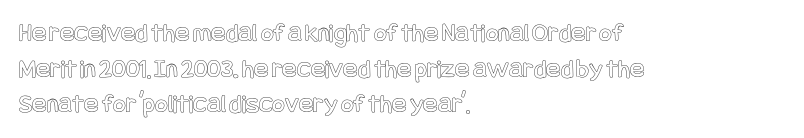
The image shows 27 px text type, upright; set left-aligned, normal line spacing (1.32x), normal letter spacing, not underlined.
